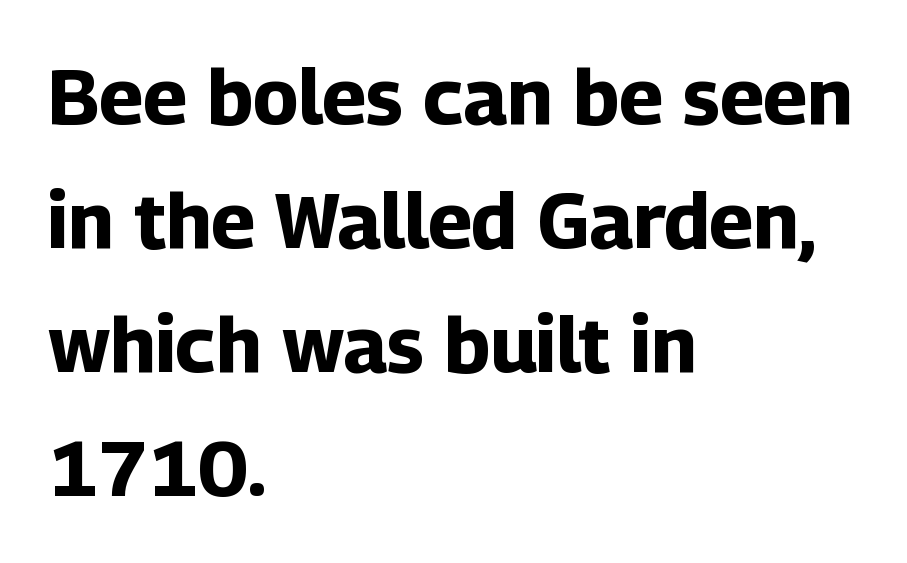
Q: Is the text bold? A: Yes.
Q: Is the text italic (slanted)? A: No, it is upright.
Q: Is the typeface a serif or a sans-serif typeface? A: Sans-serif.
Q: Is the text underlined? A: No.
Q: How is the paragraph aligned? A: Left-aligned.
Q: Is the spacing between letters normal or unusually wide? A: Normal.
Q: Is the spacing between lines tight, normal or loose? A: Normal.
Q: Width (condensed, normal, or wide)? A: Normal.
Q: Stroke contrast? A: Low.
Q: x-height? A: Medium.
Q: Monospaced? A: No.
